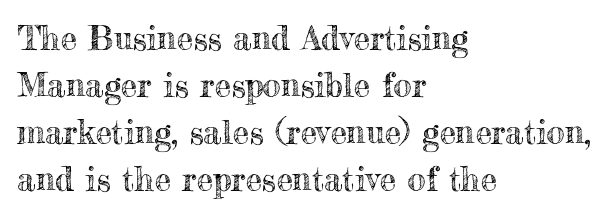
Q: Is the text italic (slanted)? A: No, it is upright.
Q: Is the text underlined? A: No.
Q: How is the paragraph aligned? A: Left-aligned.
Q: Is the spacing between letters normal or unusually wide? A: Normal.
Q: Is the spacing between lines tight, normal or loose? A: Normal.
Q: Width (condensed, normal, or wide)? A: Normal.
Q: x-height? A: Small.
Q: Monospaced? A: No.
